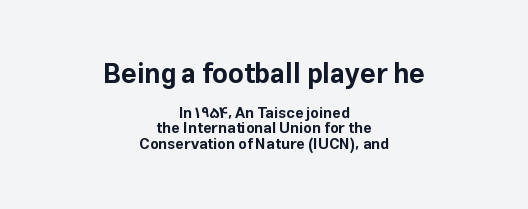
Q: Is the text bold? A: Yes.
Q: Is the text italic (slanted)? A: No, it is upright.
Q: Is the text underlined? A: No.
Q: How is the paragraph aligned? A: Centered.
Q: Is the spacing between letters normal or unusually wide? A: Normal.
Q: Is the spacing between lines tight, normal or loose? A: Tight.
Q: Which block of text is set in a larger size, the first (top) or the second (bottom)? A: The first (top) one.
